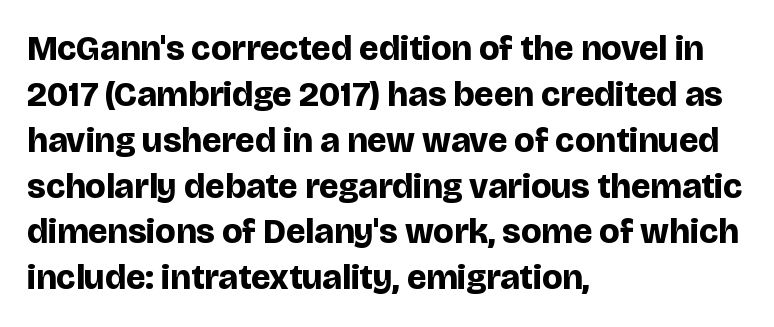
Letter spacing: default. Do the characters align in a grid? No, the font is proportional. The leading is moderate, giving the passage an even texture. The words here are not underlined.
